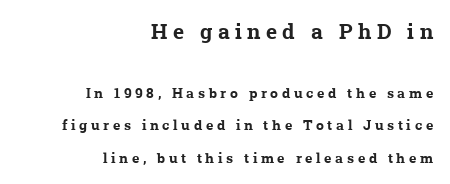
{"bold": "yes", "underline": "no", "align": "right", "line_spacing": "loose", "line_spacing_ratio": 2.33, "letter_spacing": "wide", "letter_spacing_em": 0.26, "larger_block": "first", "size_ratio": 1.5, "glyph_px": 21}
